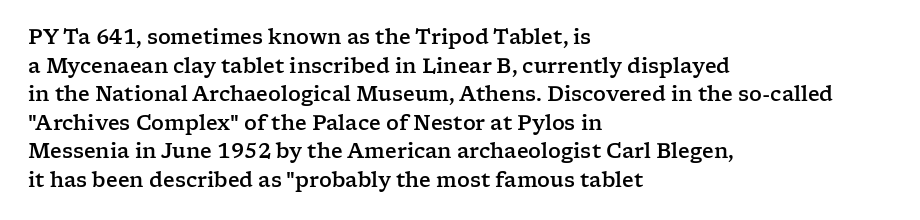
The image shows 20 px text type, upright; set left-aligned, normal line spacing (1.43x), normal letter spacing, not underlined.
